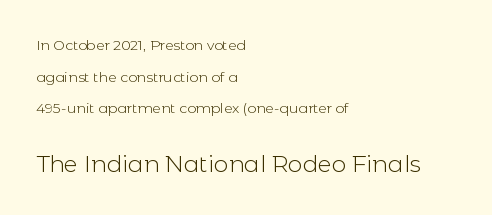
Quick note: interline space is abundant. Honestly, there is no underline to notice here at all. The strokes are not fattened; the text isn't bold. Quick note: not italic, upright. Words appear dense and cohesive because spacing is normal.
